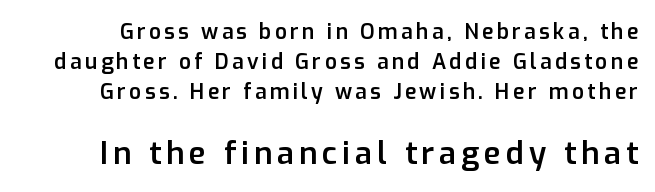
{"serif": "no", "italic": "no", "bold": "semi", "weight": "semibold", "width": "normal", "stroke_contrast": "low", "x_height": "medium", "monospaced": "no", "underline": "no", "line_spacing": "normal", "line_spacing_ratio": 1.43, "larger_block": "second", "size_ratio": 1.48, "glyph_px": 31}
